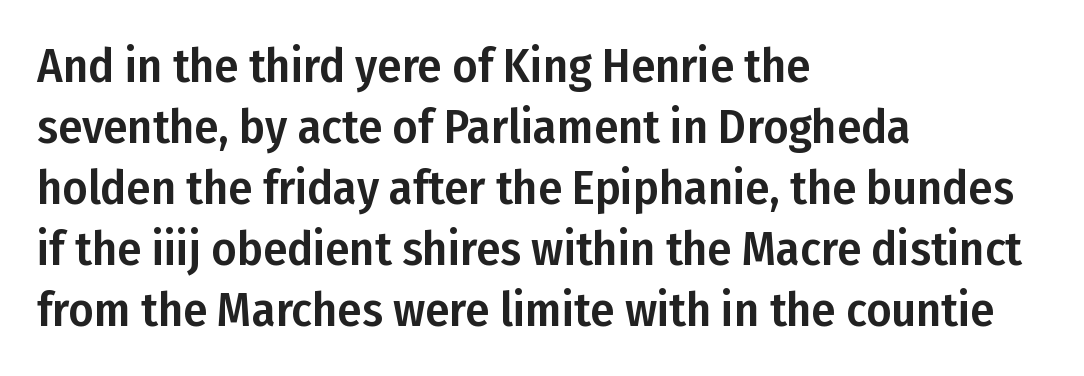
{"serif": "no", "italic": "no", "width": "condensed", "stroke_contrast": "low", "x_height": "medium", "monospaced": "no", "underline": "no", "align": "left", "line_spacing": "normal", "line_spacing_ratio": 1.27, "letter_spacing": "normal", "letter_spacing_em": 0.0, "glyph_px": 48}
